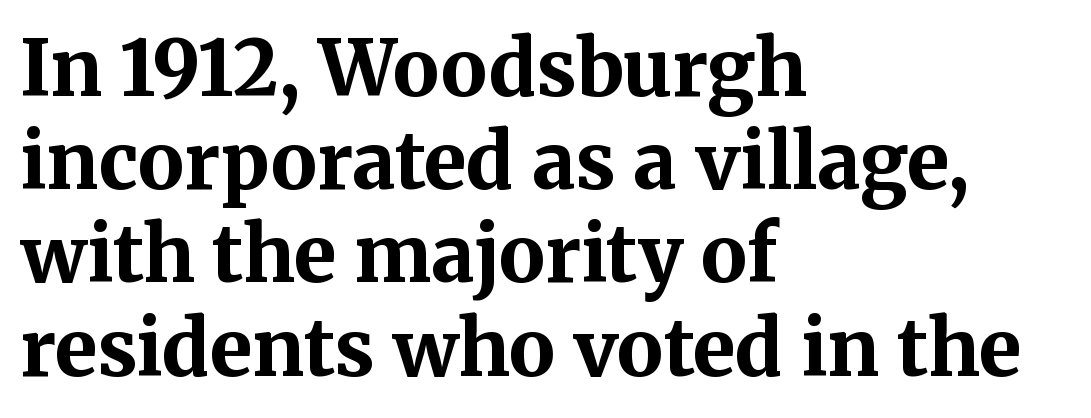
{"serif": "yes", "italic": "no", "bold": "yes", "weight": "bold", "width": "normal", "stroke_contrast": "medium", "x_height": "medium", "monospaced": "no", "underline": "no", "align": "left", "line_spacing_ratio": 1.21, "letter_spacing": "normal", "letter_spacing_em": 0.0, "glyph_px": 77}
